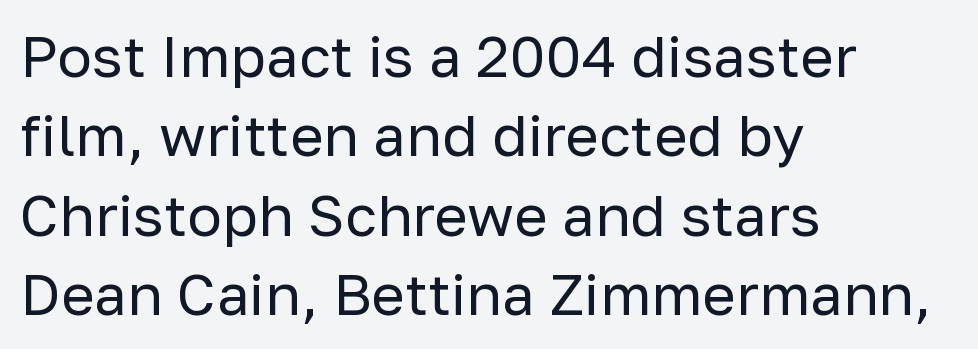
{"serif": "no", "italic": "no", "bold": "no", "weight": "regular", "width": "normal", "stroke_contrast": "low", "x_height": "medium", "monospaced": "no", "underline": "no", "align": "left", "line_spacing": "normal", "line_spacing_ratio": 1.37, "letter_spacing": "normal", "letter_spacing_em": 0.0, "glyph_px": 58}
